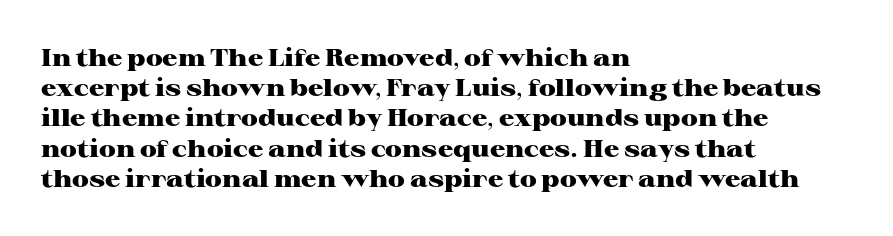
Q: Is the text bold? A: Yes.
Q: Is the text italic (slanted)? A: No, it is upright.
Q: Is the text underlined? A: No.
Q: How is the paragraph aligned? A: Left-aligned.
Q: Is the spacing between letters normal or unusually wide? A: Normal.
Q: Is the spacing between lines tight, normal or loose? A: Normal.
